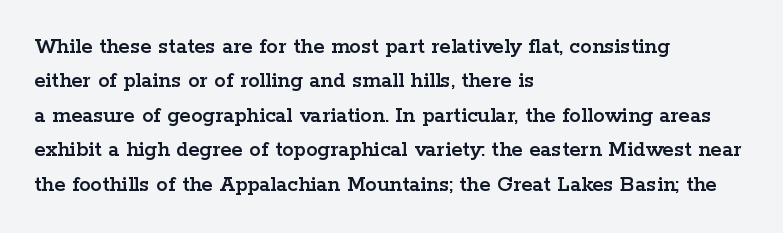
The image shows 23 px text type, upright; set left-aligned, normal line spacing (1.5x), normal letter spacing, not underlined.
